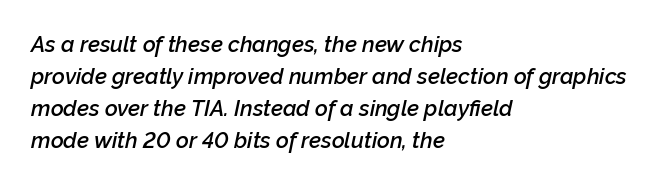
{"italic": "yes", "lean": "right", "slant_degrees": 12, "bold": "semi", "underline": "no", "align": "left", "line_spacing": "normal", "line_spacing_ratio": 1.45, "letter_spacing": "normal", "letter_spacing_em": 0.0, "glyph_px": 22}
